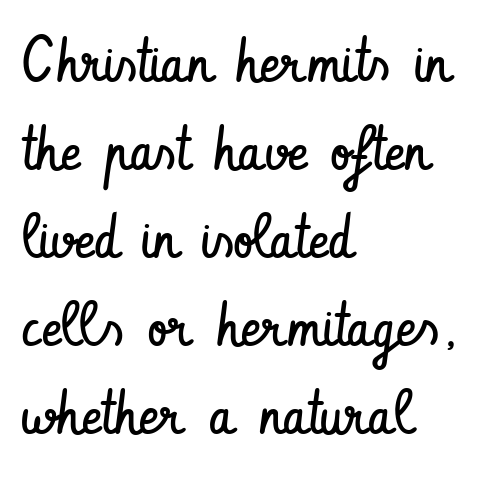
A student would call this left alignment; a typographer would say flush left, rag right. The letters look calm and open, with moderate or lighter stems. No extra tracking has been applied to these lines. Horizontal bands of white between lines are of average thickness. Italic? Not at all — the glyphs are vertical. Check under the words: just untouched page.
